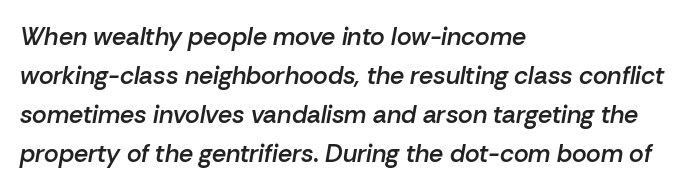
{"italic": "yes", "lean": "right", "slant_degrees": 10, "bold": "semi", "underline": "no", "align": "left", "line_spacing": "normal", "line_spacing_ratio": 1.56, "letter_spacing": "normal", "letter_spacing_em": 0.0, "glyph_px": 25}
